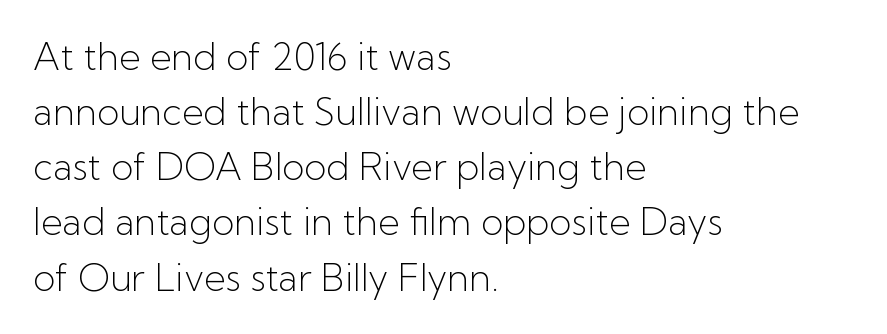
{"serif": "no", "italic": "no", "bold": "no", "weight": "light", "width": "normal", "stroke_contrast": "low", "x_height": "medium", "monospaced": "no", "underline": "no", "align": "left", "line_spacing": "normal", "line_spacing_ratio": 1.49, "letter_spacing": "normal", "letter_spacing_em": 0.0, "glyph_px": 37}
